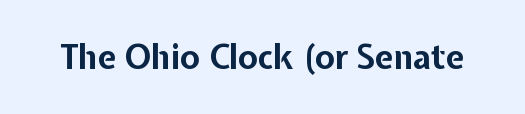
{"serif": "no", "italic": "no", "bold": "yes", "weight": "bold", "width": "normal", "stroke_contrast": "low", "x_height": "medium", "monospaced": "no", "underline": "no", "letter_spacing": "normal", "letter_spacing_em": 0.0, "glyph_px": 33}
